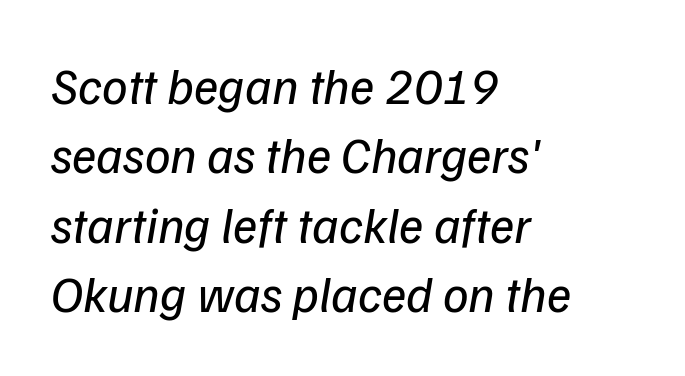
The text block is weighted toward the left margin, trailing off unevenly rightward. Horizontal bands of white between lines are of average thickness. Anything drawn beneath the words? Only blank space. Slant detected: the letters are inclined. Think of a printed novel: that variable character pitch is what you see here. The typeface has the unassuming heft of standard copy or less.
